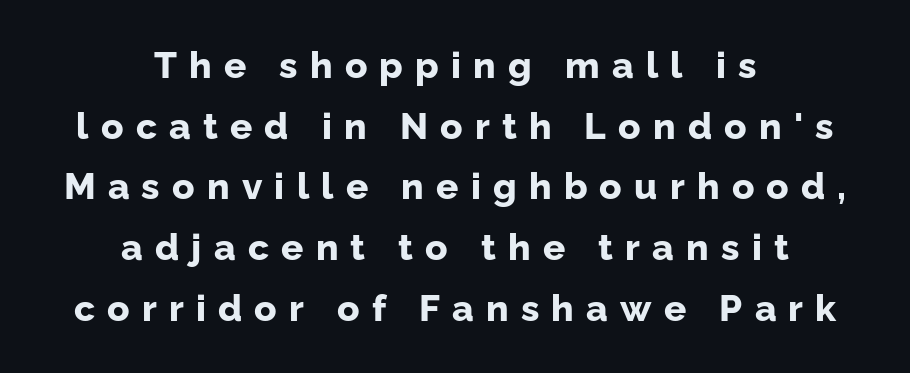
The image shows 37 px bold sans-serif type, upright; set centered, normal line spacing (1.64x), unusually wide letter spacing (+0.33 em), not underlined; low stroke contrast and a medium x-height.
